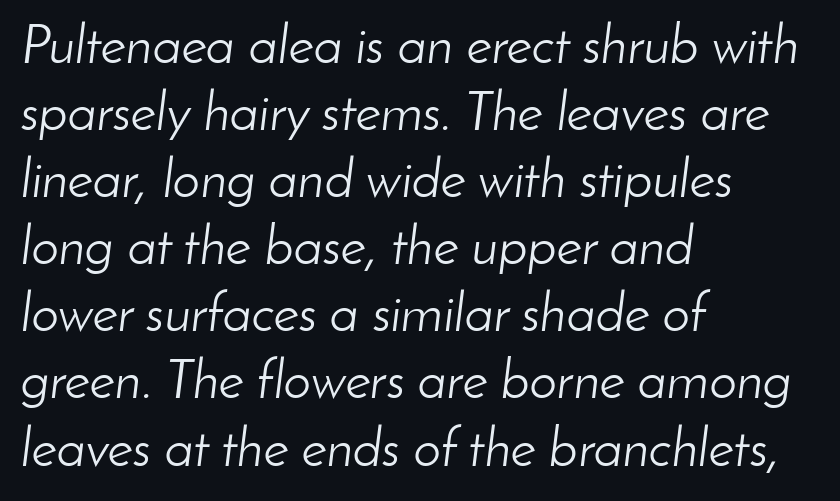
Here the designer chose a conventional face with non-uniform glyph widths. Letters rest on an invisible, unmarked baseline. Slant detected: the letters are inclined. Weight: not bold — regular or lighter. The paragraph shown leans on its left margin. Letter spacing: default.
